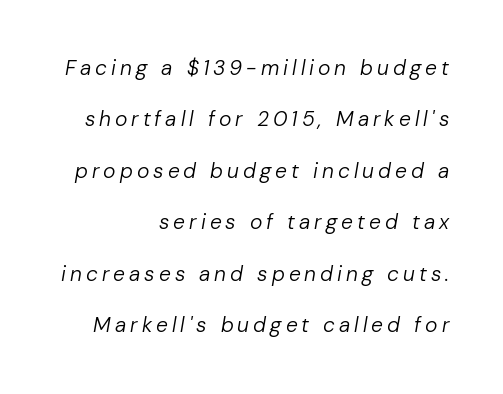
{"italic": "yes", "lean": "right", "slant_degrees": 10, "bold": "no", "underline": "no", "align": "right", "line_spacing": "loose", "line_spacing_ratio": 2.45, "glyph_px": 21}
